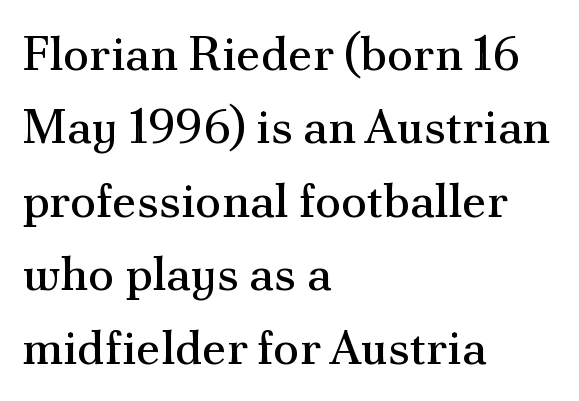
Left-aligned paragraph, ragged on the right. The space beneath each line is pristine and unruled. Caption: standard tracking, unaltered. It's the straight-up-and-down kind of type. The rendering uses natural spacing where letterforms have individual widths.
